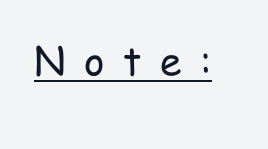
The image shows 39 px regular-weight, condensed sans-serif type, upright; set unusually wide letter spacing (+0.48 em), underlined; low stroke contrast and a medium x-height.
